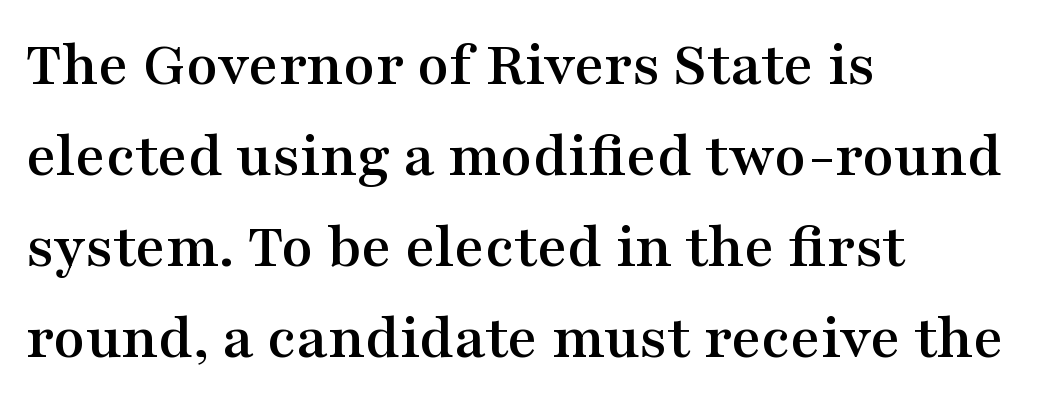
Q: Is the text italic (slanted)? A: No, it is upright.
Q: Is the typeface a serif or a sans-serif typeface? A: Serif.
Q: Is the text underlined? A: No.
Q: How is the paragraph aligned? A: Left-aligned.
Q: Is the spacing between letters normal or unusually wide? A: Normal.
Q: Is the spacing between lines tight, normal or loose? A: Normal.
Q: Width (condensed, normal, or wide)? A: Wide.
Q: Stroke contrast? A: Medium.
Q: x-height? A: Medium.
Q: Monospaced? A: No.
